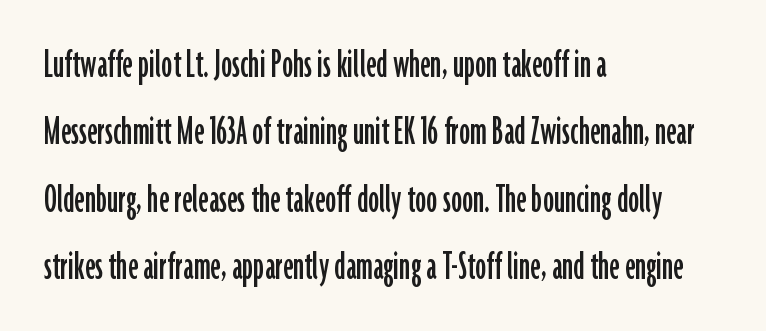
The lettering stays uniformly vertical, giving the passage a roman look. The rendering uses natural spacing where letterforms have individual widths. One-word summary of the alignment: left. Compared with typical paragraphs, the rows here are spaced about the same.
